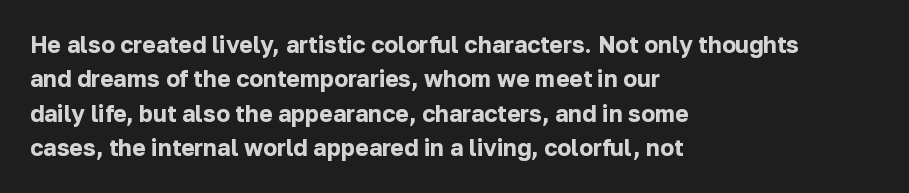
Q: Is the text bold? A: Yes.
Q: Is the text italic (slanted)? A: No, it is upright.
Q: Is the text underlined? A: No.
Q: How is the paragraph aligned? A: Left-aligned.
Q: Is the spacing between letters normal or unusually wide? A: Normal.
Q: Is the spacing between lines tight, normal or loose? A: Normal.
